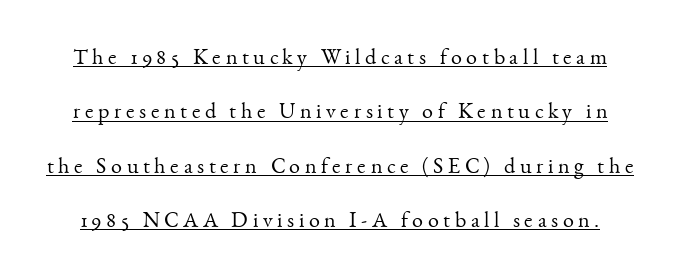
{"italic": "no", "bold": "no", "underline": "yes", "line_spacing": "loose", "line_spacing_ratio": 2.47, "letter_spacing": "wide", "letter_spacing_em": 0.21, "glyph_px": 22}
